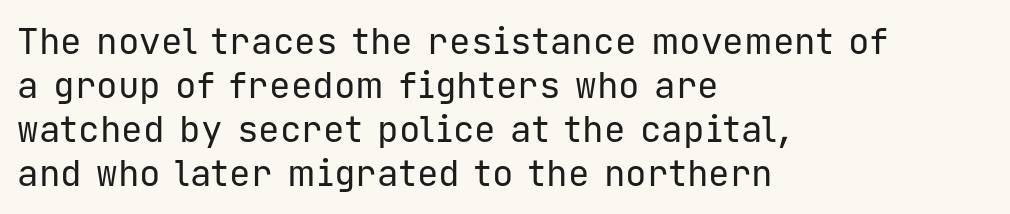
Q: Is the text bold? A: No.
Q: Is the text italic (slanted)? A: No, it is upright.
Q: Is the typeface a serif or a sans-serif typeface? A: Sans-serif.
Q: Is the text underlined? A: No.
Q: How is the paragraph aligned? A: Left-aligned.
Q: Is the spacing between letters normal or unusually wide? A: Normal.
Q: Width (condensed, normal, or wide)? A: Normal.
Q: Stroke contrast? A: Low.
Q: x-height? A: Medium.
Q: Monospaced? A: Yes.
